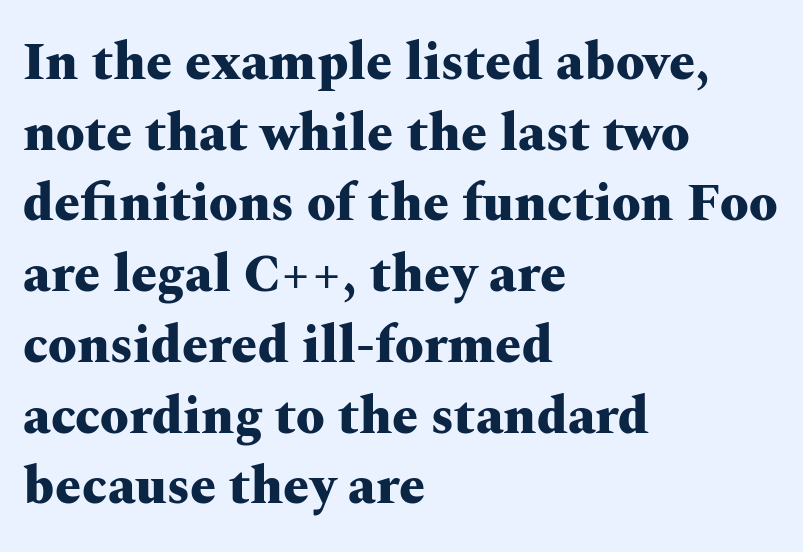
{"serif": "yes", "italic": "no", "bold": "yes", "weight": "heavy", "width": "wide", "stroke_contrast": "medium", "x_height": "medium", "monospaced": "no", "underline": "no", "align": "left", "line_spacing": "normal", "line_spacing_ratio": 1.36, "letter_spacing": "normal", "letter_spacing_em": 0.0, "glyph_px": 52}
